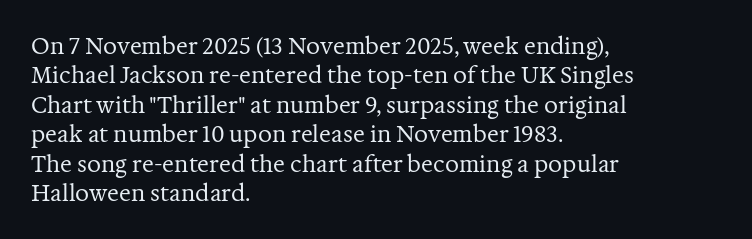
Q: Is the text bold? A: No.
Q: Is the text italic (slanted)? A: No, it is upright.
Q: Is the text underlined? A: No.
Q: How is the paragraph aligned? A: Left-aligned.
Q: Is the spacing between letters normal or unusually wide? A: Normal.
Q: Is the spacing between lines tight, normal or loose? A: Normal.
